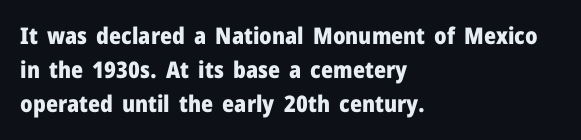
The image shows 23 px bold type, upright; set left-aligned, normal line spacing (1.48x), normal letter spacing, not underlined.
